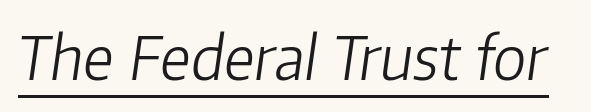
{"italic": "yes", "lean": "right", "slant_degrees": 8, "bold": "no", "weight": "light", "width": "normal", "stroke_contrast": "low", "x_height": "medium", "monospaced": "no", "underline": "yes", "letter_spacing": "normal", "letter_spacing_em": 0.0, "glyph_px": 60}
